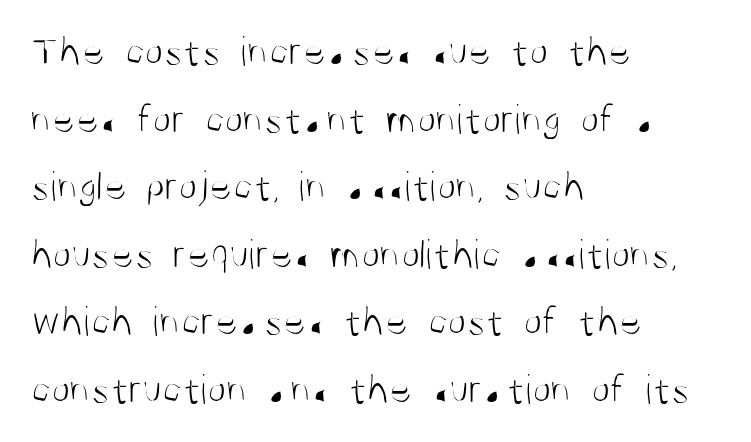
Q: Is the text bold? A: No.
Q: Is the text italic (slanted)? A: No, it is upright.
Q: Is the typeface a serif or a sans-serif typeface? A: Sans-serif.
Q: Is the text underlined? A: No.
Q: How is the paragraph aligned? A: Left-aligned.
Q: Is the spacing between letters normal or unusually wide? A: Normal.
Q: Is the spacing between lines tight, normal or loose? A: Normal.
Q: Width (condensed, normal, or wide)? A: Condensed.
Q: Stroke contrast? A: Medium.
Q: x-height? A: Large.
Q: Monospaced? A: No.
